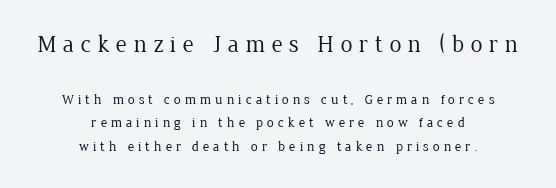
The image shows 24 px text type, upright; set centered, normal line spacing (1.68x), unusually wide letter spacing (+0.27 em), not underlined; the first (top) block is 1.71x larger.
